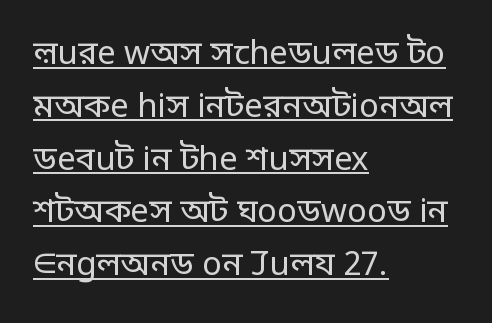
{"serif": "no", "italic": "no", "bold": "no", "weight": "regular", "width": "normal", "stroke_contrast": "low", "x_height": "large", "monospaced": "no", "underline": "yes", "align": "left", "line_spacing": "normal", "line_spacing_ratio": 1.6, "letter_spacing": "normal", "letter_spacing_em": 0.0, "glyph_px": 33}
